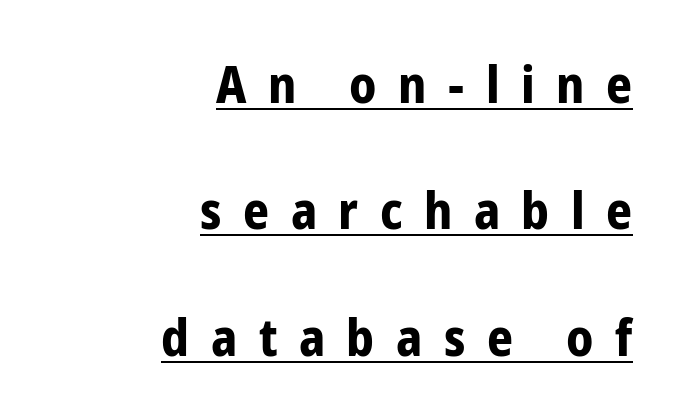
{"serif": "no", "italic": "no", "bold": "yes", "weight": "bold", "width": "condensed", "stroke_contrast": "low", "x_height": "medium", "monospaced": "no", "underline": "yes", "align": "right", "line_spacing": "loose", "line_spacing_ratio": 2.48, "letter_spacing": "wide", "letter_spacing_em": 0.42, "glyph_px": 51}
